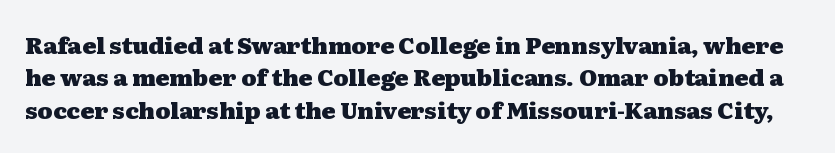
Q: Is the text bold? A: Yes.
Q: Is the text italic (slanted)? A: No, it is upright.
Q: Is the text underlined? A: No.
Q: Is the spacing between letters normal or unusually wide? A: Normal.
Q: Is the spacing between lines tight, normal or loose? A: Normal.
